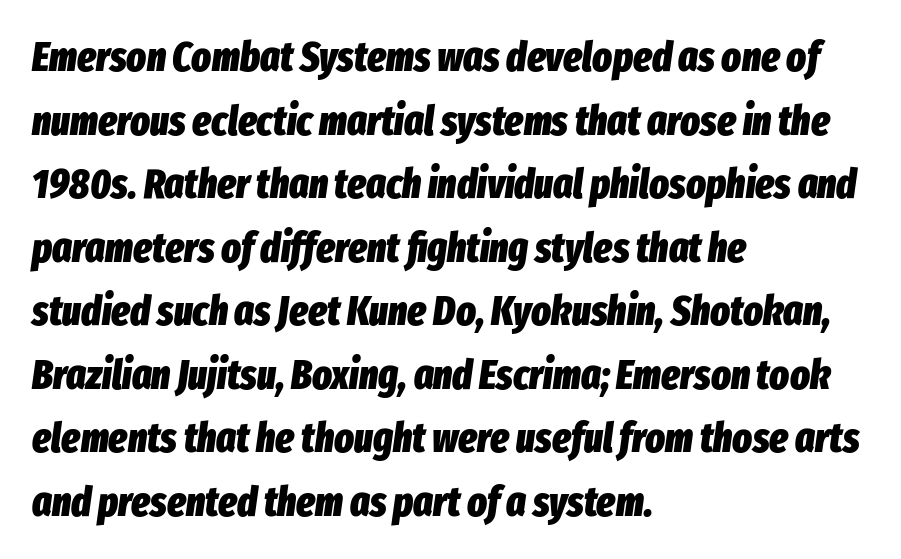
{"italic": "yes", "lean": "right", "slant_degrees": 8, "bold": "yes", "weight": "heavy", "width": "condensed", "stroke_contrast": "low", "x_height": "medium", "monospaced": "no", "underline": "no", "align": "left", "line_spacing": "normal", "line_spacing_ratio": 1.55, "letter_spacing": "normal", "letter_spacing_em": 0.0, "glyph_px": 41}
